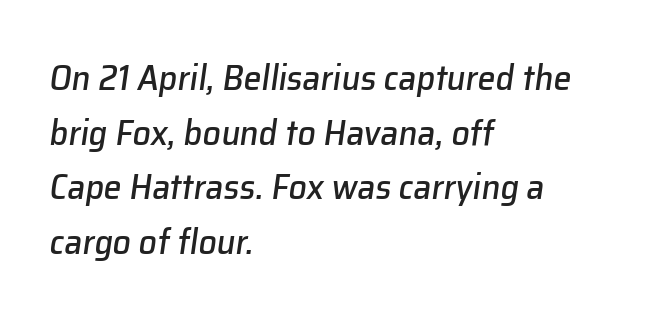
{"italic": "yes", "lean": "right", "slant_degrees": 8, "width": "normal", "stroke_contrast": "low", "x_height": "medium", "monospaced": "no", "underline": "no", "align": "left", "line_spacing": "normal", "line_spacing_ratio": 1.52, "letter_spacing": "normal", "letter_spacing_em": 0.0, "glyph_px": 36}
